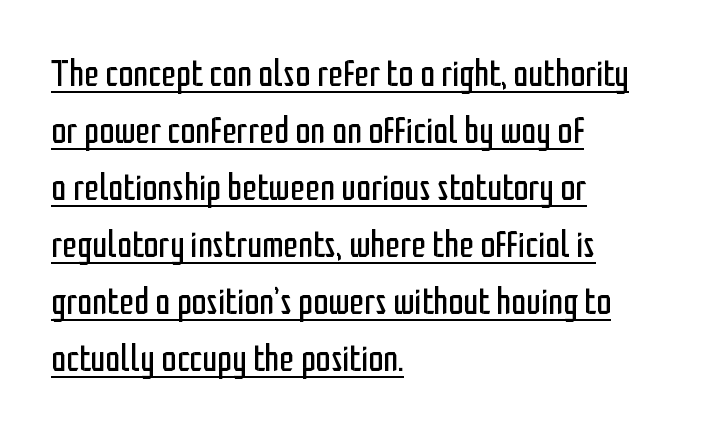
{"serif": "no", "italic": "no", "bold": "no", "weight": "regular", "width": "condensed", "stroke_contrast": "low", "x_height": "medium", "monospaced": "no", "underline": "yes", "align": "left", "line_spacing": "normal", "line_spacing_ratio": 1.5, "letter_spacing": "normal", "letter_spacing_em": 0.0, "glyph_px": 38}
